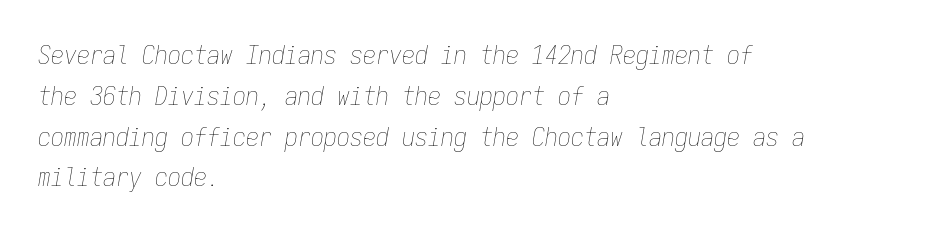
Heft: none added — not bold. It's the slanting kind of type. Decoration check: the copy has no underline. There is no visible air inserted between adjacent glyphs. Summary of vertical rhythm: regular, with standard interline spacing.
